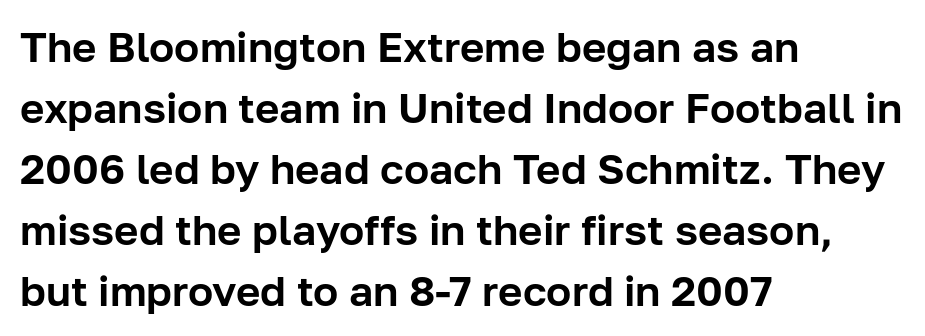
{"serif": "no", "italic": "no", "width": "normal", "stroke_contrast": "low", "x_height": "medium", "monospaced": "no", "underline": "no", "align": "left", "line_spacing": "normal", "line_spacing_ratio": 1.45, "letter_spacing": "normal", "letter_spacing_em": 0.0, "glyph_px": 42}
